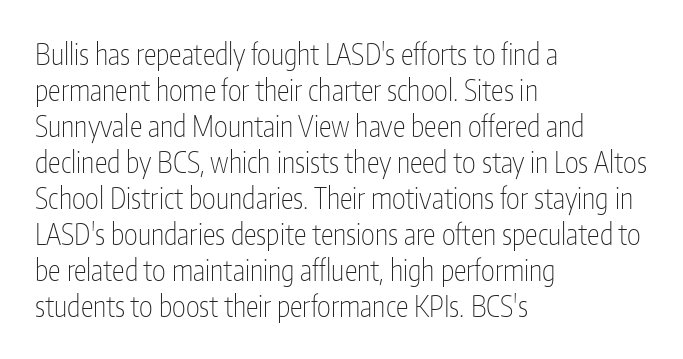
Q: Is the text bold? A: No.
Q: Is the text italic (slanted)? A: No, it is upright.
Q: Is the typeface a serif or a sans-serif typeface? A: Sans-serif.
Q: Is the text underlined? A: No.
Q: How is the paragraph aligned? A: Left-aligned.
Q: Is the spacing between letters normal or unusually wide? A: Normal.
Q: Width (condensed, normal, or wide)? A: Condensed.
Q: Stroke contrast? A: Low.
Q: x-height? A: Medium.
Q: Monospaced? A: No.
